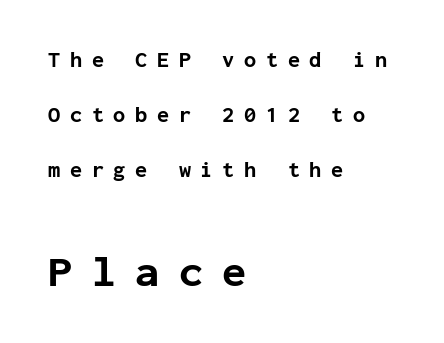
Q: Is the text bold? A: Yes.
Q: Is the text italic (slanted)? A: No, it is upright.
Q: Is the typeface a serif or a sans-serif typeface? A: Sans-serif.
Q: Is the text underlined? A: No.
Q: How is the paragraph aligned? A: Left-aligned.
Q: Is the spacing between letters normal or unusually wide? A: Unusually wide.
Q: Is the spacing between lines tight, normal or loose? A: Loose.
Q: Which block of text is set in a larger size, the first (top) or the second (bottom)? A: The second (bottom) one.
Q: Width (condensed, normal, or wide)? A: Normal.
Q: Stroke contrast? A: Low.
Q: x-height? A: Medium.
Q: Monospaced? A: Yes.
